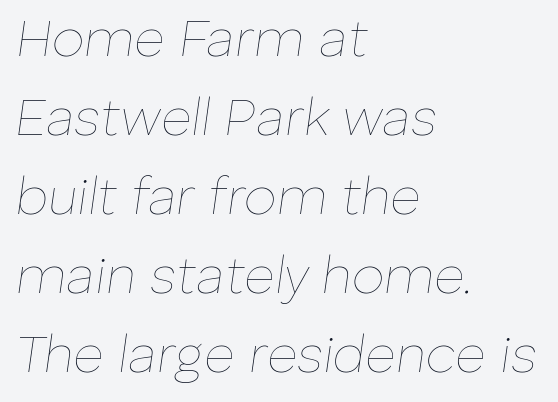
Q: Is the text bold? A: No.
Q: Is the text italic (slanted)? A: Yes, it leans right by about 8 degrees.
Q: Is the text underlined? A: No.
Q: How is the paragraph aligned? A: Left-aligned.
Q: Is the spacing between letters normal or unusually wide? A: Normal.
Q: Is the spacing between lines tight, normal or loose? A: Normal.
Q: Width (condensed, normal, or wide)? A: Normal.
Q: Stroke contrast? A: Low.
Q: x-height? A: Medium.
Q: Monospaced? A: No.
